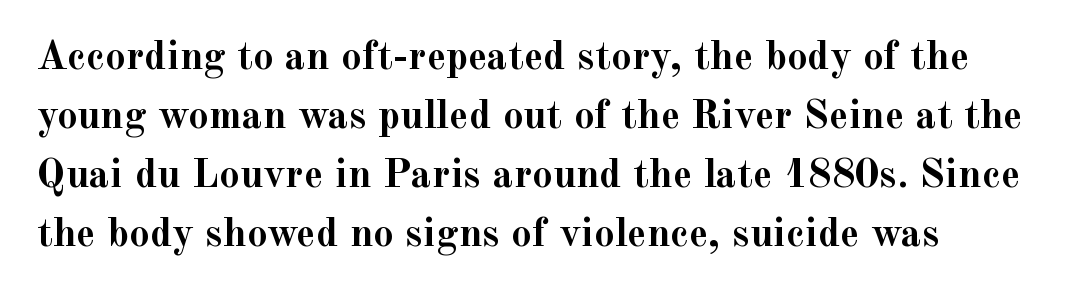
Upright lettering throughout. Typographically, this falls in the serif category. These lines keep a tight, regular rhythm from letter to letter. Decoration check: the copy has no underline. Notice how thick the strokes are: this is what a full bold looks like. Reading down the column, the eye jumps a familiar distance to each next line.
